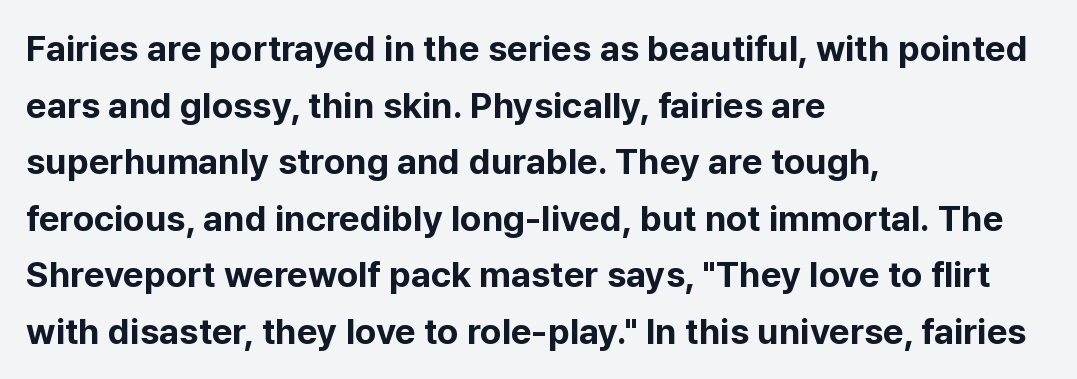
Q: Is the text bold? A: Yes.
Q: Is the text italic (slanted)? A: No, it is upright.
Q: Is the typeface a serif or a sans-serif typeface? A: Sans-serif.
Q: Is the text underlined? A: No.
Q: How is the paragraph aligned? A: Left-aligned.
Q: Is the spacing between letters normal or unusually wide? A: Normal.
Q: Is the spacing between lines tight, normal or loose? A: Normal.
Q: Width (condensed, normal, or wide)? A: Normal.
Q: Stroke contrast? A: Low.
Q: x-height? A: Medium.
Q: Monospaced? A: No.
